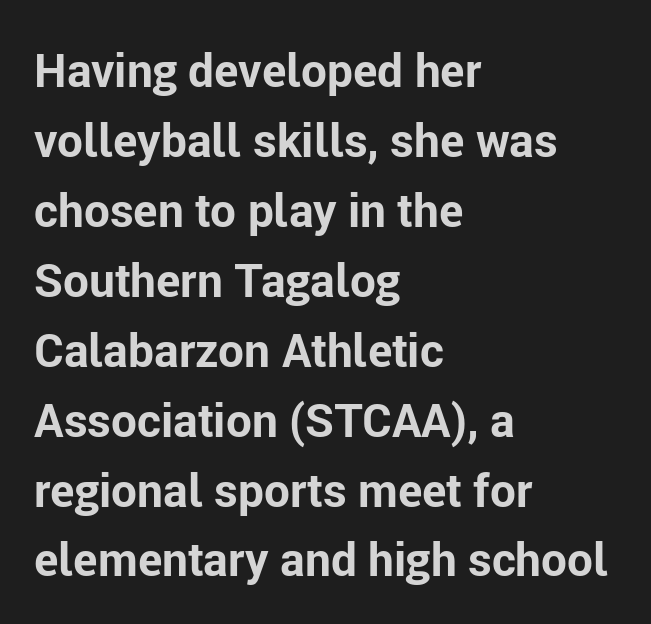
Q: Is the text bold? A: Yes.
Q: Is the text italic (slanted)? A: No, it is upright.
Q: Is the typeface a serif or a sans-serif typeface? A: Sans-serif.
Q: Is the text underlined? A: No.
Q: How is the paragraph aligned? A: Left-aligned.
Q: Is the spacing between letters normal or unusually wide? A: Normal.
Q: Is the spacing between lines tight, normal or loose? A: Normal.
Q: Width (condensed, normal, or wide)? A: Normal.
Q: Stroke contrast? A: Low.
Q: x-height? A: Medium.
Q: Monospaced? A: No.
